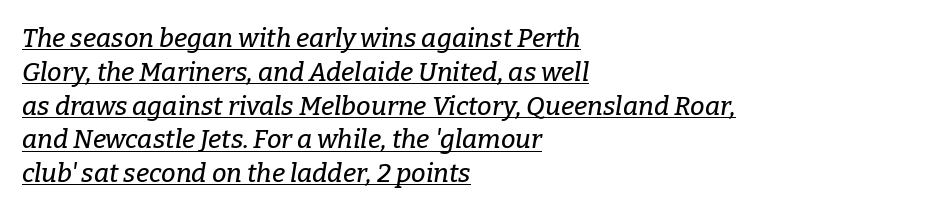
Q: Is the text italic (slanted)? A: Yes, it leans right by about 9 degrees.
Q: Is the text underlined? A: Yes.
Q: How is the paragraph aligned? A: Left-aligned.
Q: Is the spacing between letters normal or unusually wide? A: Normal.
Q: Is the spacing between lines tight, normal or loose? A: Normal.
